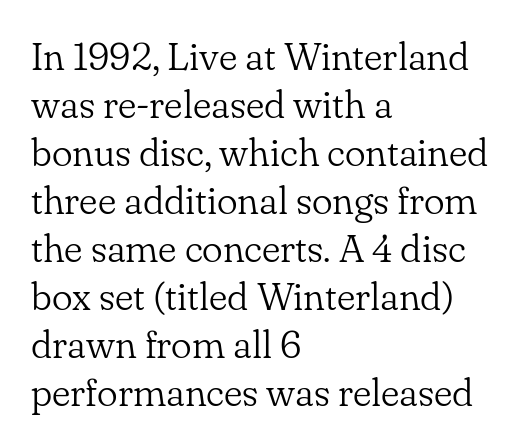
Examine the stroke ends and you'll spot serifs. Which margin do the lines hug? The left one — the right edge is uneven. This sample uses plain, unmodified letter spacing. Words float on clear page, feet unadorned.
